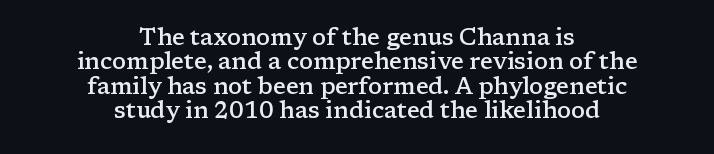
A student would call this center alignment; a typographer would say set centered. Descenders are the only things crossing below the line. A roman cut, with each character standing at attention. Students, observe: this is what under-led, compact text looks like.
